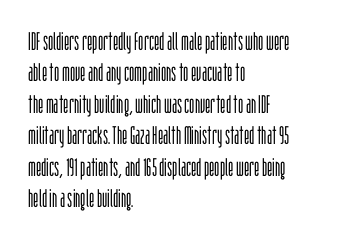
Q: Is the text bold? A: No.
Q: Is the text italic (slanted)? A: No, it is upright.
Q: Is the text underlined? A: No.
Q: How is the paragraph aligned? A: Left-aligned.
Q: Is the spacing between letters normal or unusually wide? A: Normal.
Q: Is the spacing between lines tight, normal or loose? A: Normal.
